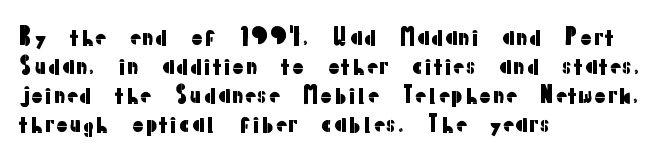
{"italic": "no", "underline": "no", "align": "left", "line_spacing": "normal", "line_spacing_ratio": 1.32, "letter_spacing": "normal", "letter_spacing_em": 0.0, "glyph_px": 22}
